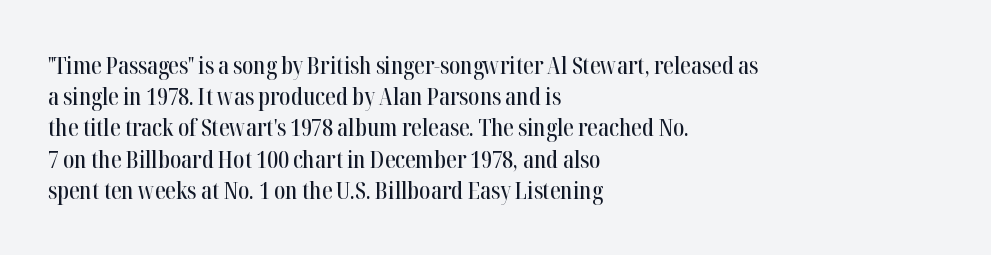
Does the copy run flush right? No — it runs flush left. The font's upright variant was chosen for this text. Descender tails drop into unmarked territory. Reading down the column, the eye jumps a familiar distance to each next line.
